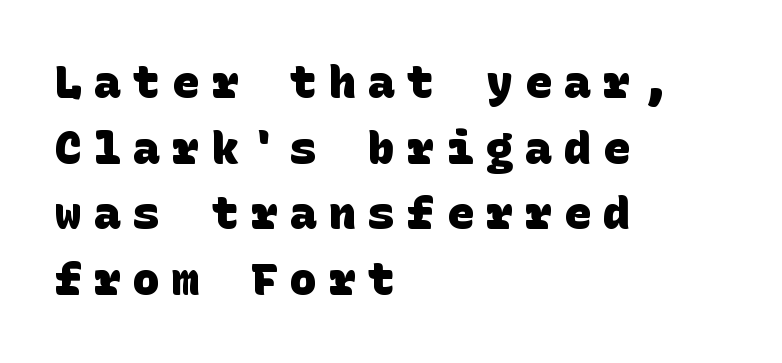
Q: Is the text bold? A: Yes.
Q: Is the typeface a serif or a sans-serif typeface? A: Sans-serif.
Q: Is the text underlined? A: No.
Q: How is the paragraph aligned? A: Left-aligned.
Q: Is the spacing between letters normal or unusually wide? A: Unusually wide.
Q: Is the spacing between lines tight, normal or loose? A: Normal.
Q: Width (condensed, normal, or wide)? A: Normal.
Q: Stroke contrast? A: Low.
Q: x-height? A: Large.
